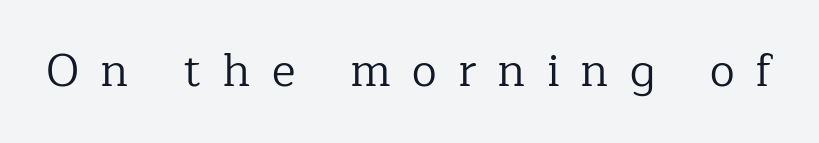
No word sits above an underline. The face used here is proportionally spaced, like ordinary book or web type. A quiet, ordinary-to-light weight characterises the typeface. Caption: expanded tracking, letters set apart. This is roman type, the default non-slanted kind.
